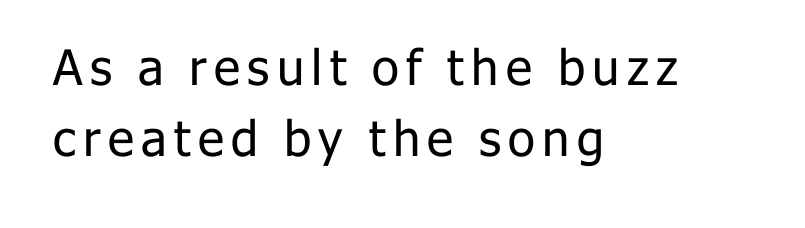
{"serif": "no", "italic": "no", "bold": "no", "weight": "regular", "width": "normal", "stroke_contrast": "low", "x_height": "medium", "monospaced": "no", "underline": "no", "align": "left", "line_spacing": "normal", "line_spacing_ratio": 1.45, "glyph_px": 49}
